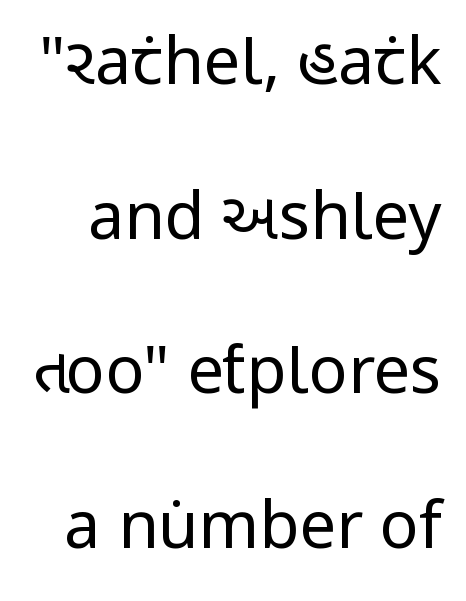
The image shows 65 px regular-weight, condensed sans-serif type, upright; set loose line spacing (2.38x), normal letter spacing, not underlined; low stroke contrast and a large x-height.
